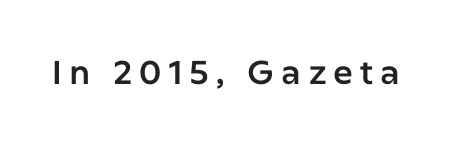
The specimen omits any rule beneath the text block's lines. Characters remain perfectly vertical along every line. The passage shown is typeset with a sans-serif family. Compared with typical body copy, the letter spacing here is much looser.
